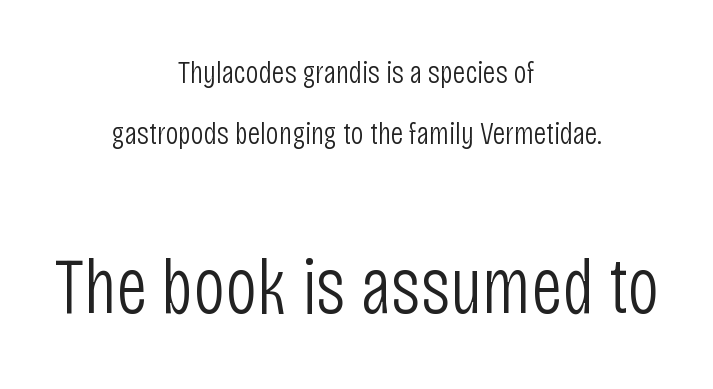
Here the second block reads like a headline and the first like body copy. Characters remain perfectly vertical along every line. Is the block centered? Yes — each line is placed symmetrically about the middle. Vertically, the passage feels expansive, rows floating well apart.
